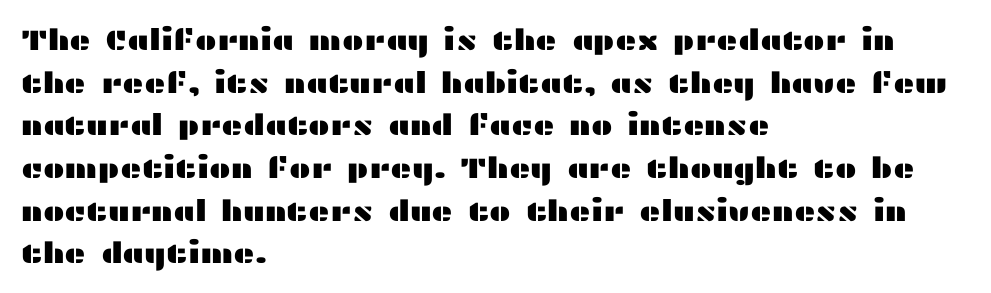
Students, observe: this is what conventionally led text looks like. Typeset ragged right — the left edge is the straight one. There is no visible air inserted between adjacent glyphs. A roman cut, with each character standing at attention. Underline: absent. The rendering uses natural spacing where letterforms have individual widths.
